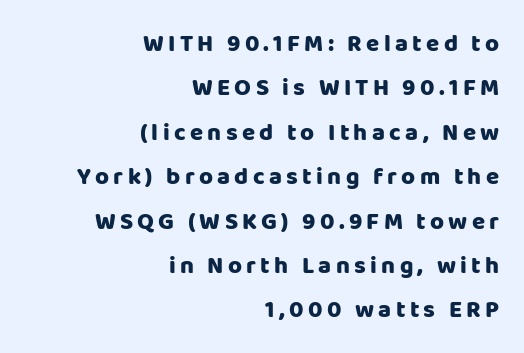
The image shows 24 px bold type, upright; set right-aligned, line spacing 1.85x, not underlined.
